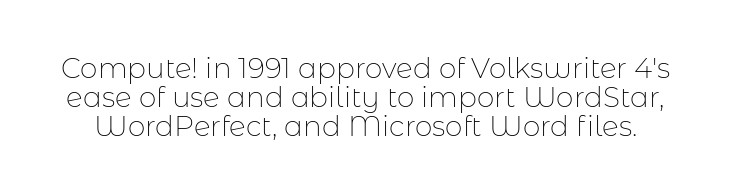
The image shows 28 px thin sans-serif type, upright; set tight line spacing (1.04x), normal letter spacing, not underlined; low stroke contrast and a medium x-height.
